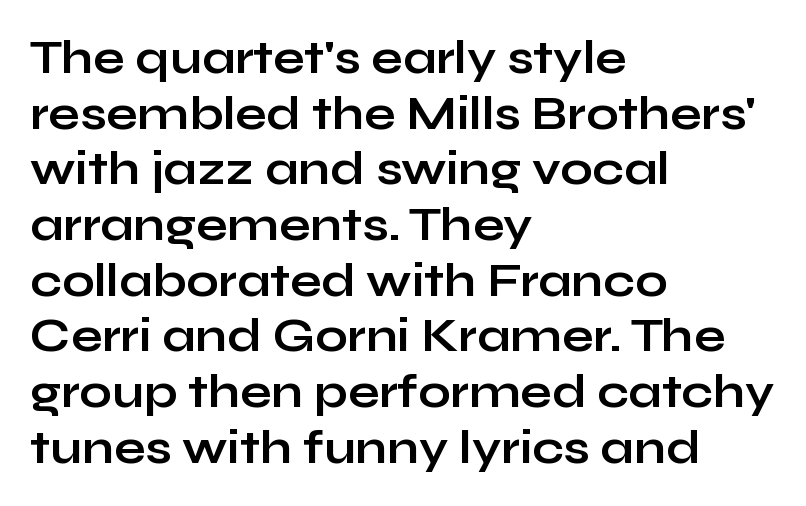
The typography opts for an upright posture over an oblique one. Clear beneath every line of the passage. This rendering employs a face without finishing strokes, i.e., a sans-serif. Heavy-handed strokes throughout: this text is bold. Is this a fixed-width face? No — the glyphs have proportional, varying widths.
